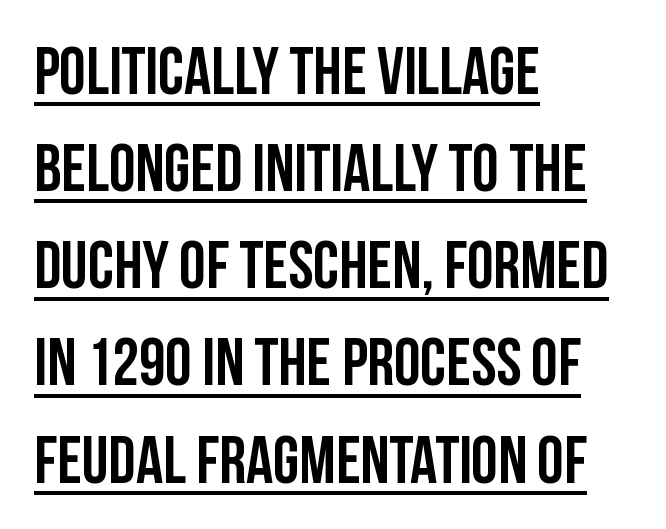
Q: Is the text italic (slanted)? A: No, it is upright.
Q: Is the typeface a serif or a sans-serif typeface? A: Sans-serif.
Q: Is the text underlined? A: Yes.
Q: How is the paragraph aligned? A: Left-aligned.
Q: Is the spacing between letters normal or unusually wide? A: Normal.
Q: Is the spacing between lines tight, normal or loose? A: Normal.
Q: Width (condensed, normal, or wide)? A: Condensed.
Q: Stroke contrast? A: Low.
Q: x-height? A: Large.
Q: Monospaced? A: No.
